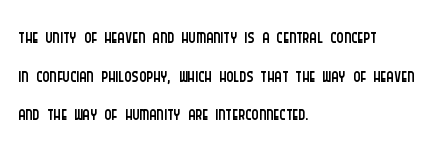
Q: Is the text bold? A: No.
Q: Is the text italic (slanted)? A: No, it is upright.
Q: Is the text underlined? A: No.
Q: How is the paragraph aligned? A: Left-aligned.
Q: Is the spacing between letters normal or unusually wide? A: Normal.
Q: Is the spacing between lines tight, normal or loose? A: Normal.
